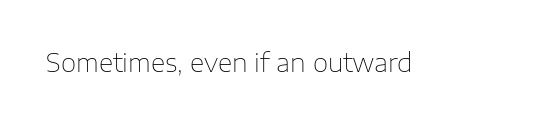
The rendering keeps characters at their native spacing. The font sits on the lighter half of the weight spectrum, regular included. Quick note: underline off. Is there any slant? The stems are plumb.
